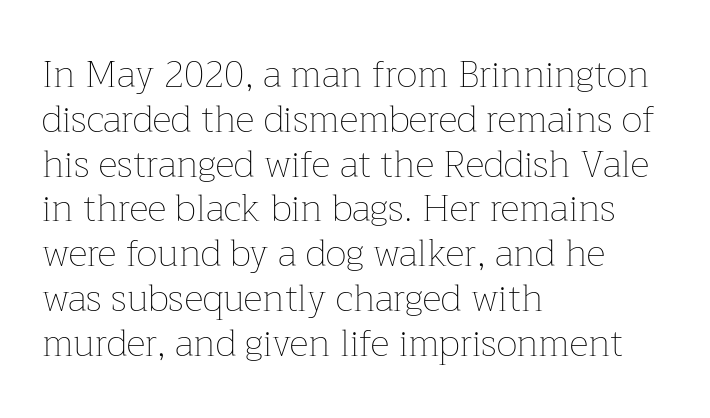
The image shows 37 px thin type, upright; set left-aligned, line spacing 1.21x, normal letter spacing, not underlined; low stroke contrast and a medium x-height.
